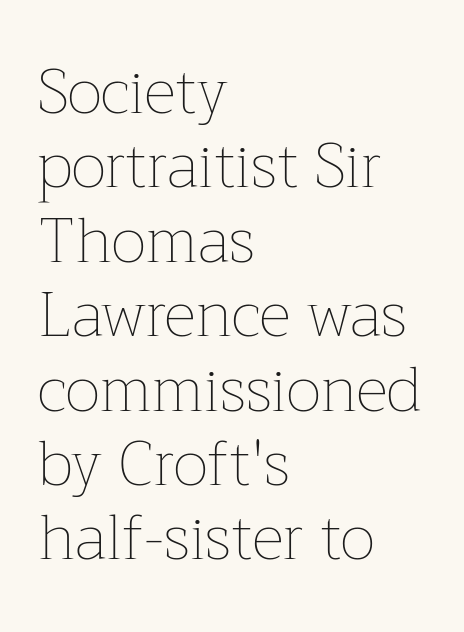
The image shows 62 px thin type, upright; set left-aligned, line spacing 1.2x, normal letter spacing, not underlined; low stroke contrast and a medium x-height.
